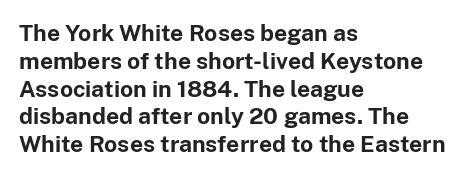
Short and long lines alike share a common starting point at left. Unlike italic type, these characters show no tilt at all. The passage shown is emphatically bold. The face used here is rendered with its standard letterfit. The space beneath each line is pristine and unruled.
